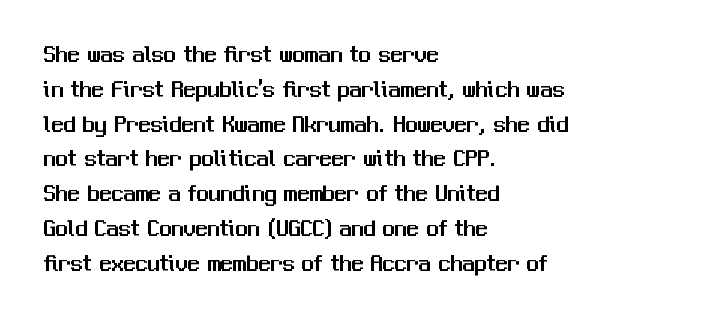
The image shows 24 px text type, upright; set left-aligned, normal line spacing (1.45x), normal letter spacing, not underlined.
